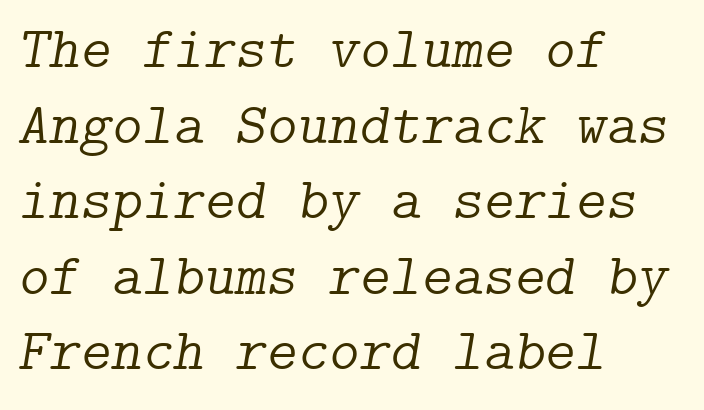
Q: Is the text bold? A: No.
Q: Is the text italic (slanted)? A: Yes, it leans right by about 9 degrees.
Q: Is the typeface a serif or a sans-serif typeface? A: Serif.
Q: Is the text underlined? A: No.
Q: How is the paragraph aligned? A: Left-aligned.
Q: Is the spacing between letters normal or unusually wide? A: Normal.
Q: Is the spacing between lines tight, normal or loose? A: Normal.
Q: Width (condensed, normal, or wide)? A: Normal.
Q: Stroke contrast? A: Low.
Q: x-height? A: Medium.
